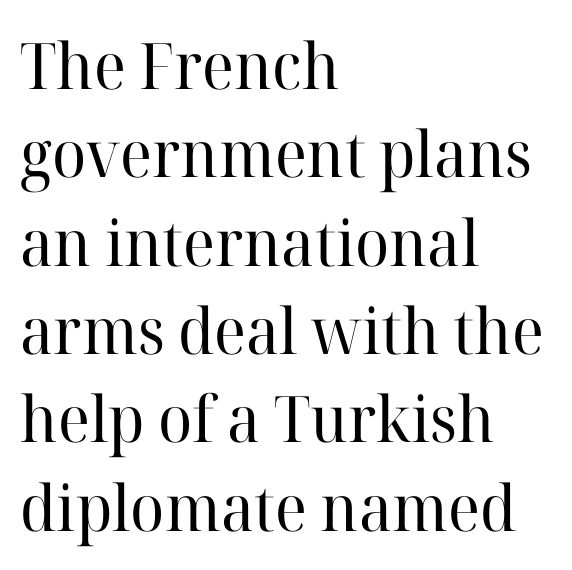
The axis of the letterforms is exactly vertical. Teacher's note: observe the even left margin — that is flush-left alignment. How would I describe the line gaps? Plain and ordinary. The strokes are not fattened; the text isn't bold. Character widths vary here, with narrow letters taking less room than wide ones. What kind of face is this? One with serifs.
